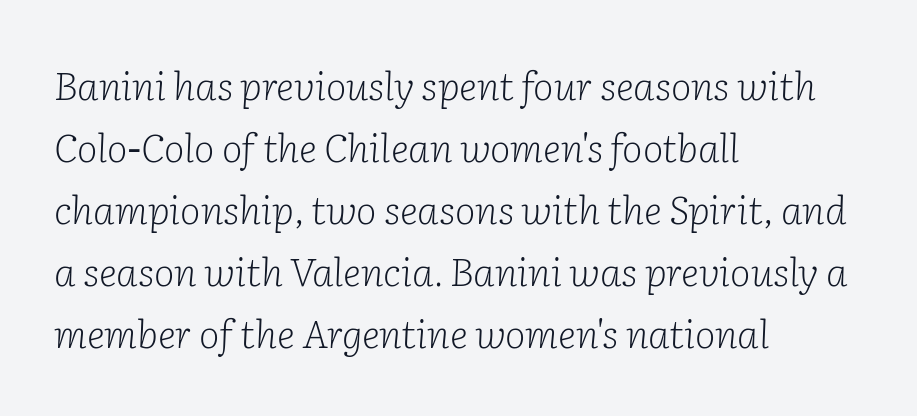
The image shows 39 px light serif type, italic (leaning right); set left-aligned, normal line spacing (1.59x), normal letter spacing, not underlined; low stroke contrast and a medium x-height.
